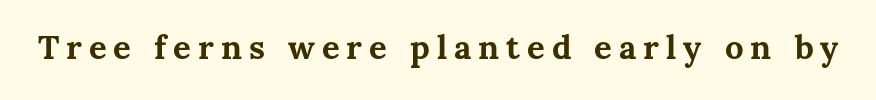
{"italic": "no", "bold": "yes", "weight": "bold", "width": "normal", "stroke_contrast": "medium", "x_height": "medium", "monospaced": "no", "underline": "no", "letter_spacing": "wide", "letter_spacing_em": 0.21, "glyph_px": 33}
